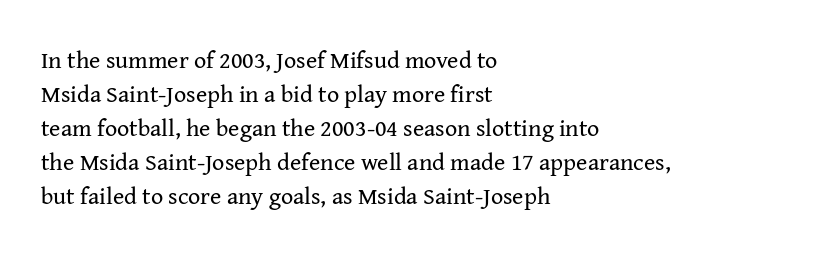
Q: Is the text bold? A: No.
Q: Is the text italic (slanted)? A: No, it is upright.
Q: Is the text underlined? A: No.
Q: How is the paragraph aligned? A: Left-aligned.
Q: Is the spacing between letters normal or unusually wide? A: Normal.
Q: Is the spacing between lines tight, normal or loose? A: Normal.
